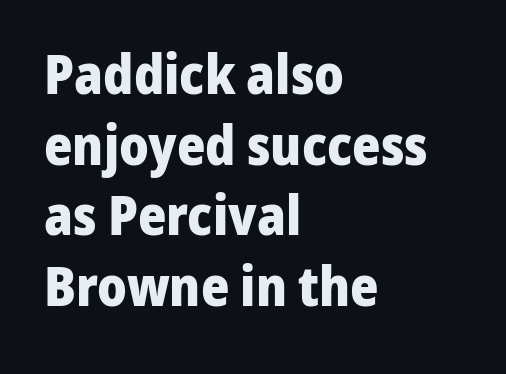
Q: Is the text bold? A: Yes.
Q: Is the text italic (slanted)? A: No, it is upright.
Q: Is the typeface a serif or a sans-serif typeface? A: Sans-serif.
Q: Is the text underlined? A: No.
Q: How is the paragraph aligned? A: Left-aligned.
Q: Is the spacing between letters normal or unusually wide? A: Normal.
Q: Is the spacing between lines tight, normal or loose? A: Normal.
Q: Width (condensed, normal, or wide)? A: Normal.
Q: Stroke contrast? A: Low.
Q: x-height? A: Medium.
Q: Monospaced? A: No.
